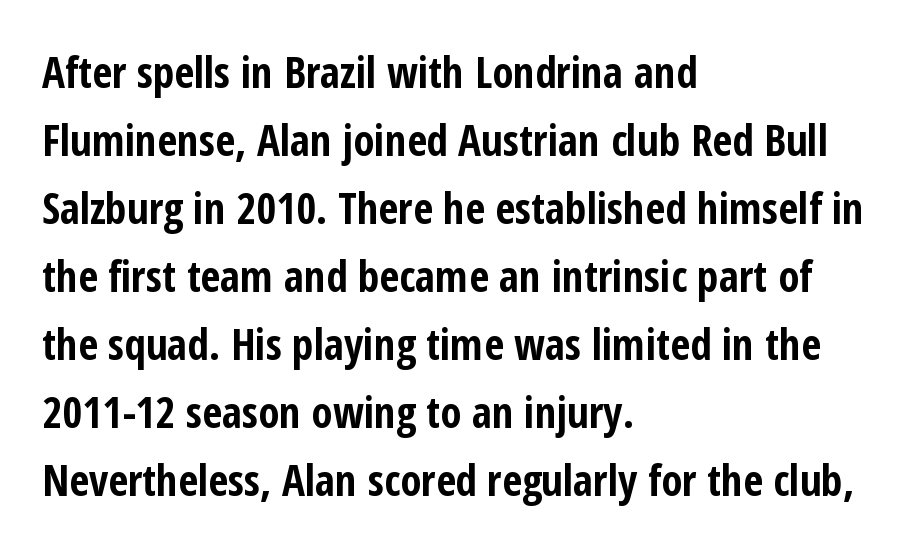
The image shows 43 px bold, condensed sans-serif type, upright; set left-aligned, normal line spacing (1.58x), normal letter spacing, not underlined; low stroke contrast and a medium x-height.
